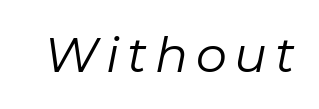
Nobody drew a line under any word here. The face looks like a standard text weight, possibly lighter. Looks like regular typesetting: each glyph gets only the width it needs. The lettering tilts uniformly, giving the passage an italic look.
